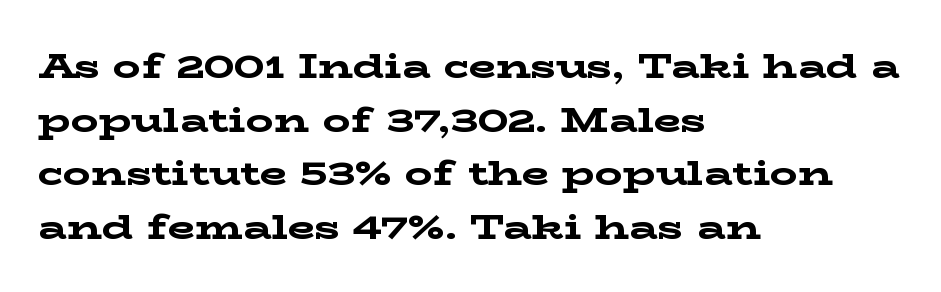
Q: Is the text bold? A: Yes.
Q: Is the text italic (slanted)? A: No, it is upright.
Q: Is the typeface a serif or a sans-serif typeface? A: Serif.
Q: Is the text underlined? A: No.
Q: How is the paragraph aligned? A: Left-aligned.
Q: Is the spacing between letters normal or unusually wide? A: Normal.
Q: Is the spacing between lines tight, normal or loose? A: Normal.
Q: Width (condensed, normal, or wide)? A: Wide.
Q: Stroke contrast? A: Low.
Q: x-height? A: Medium.
Q: Monospaced? A: No.
